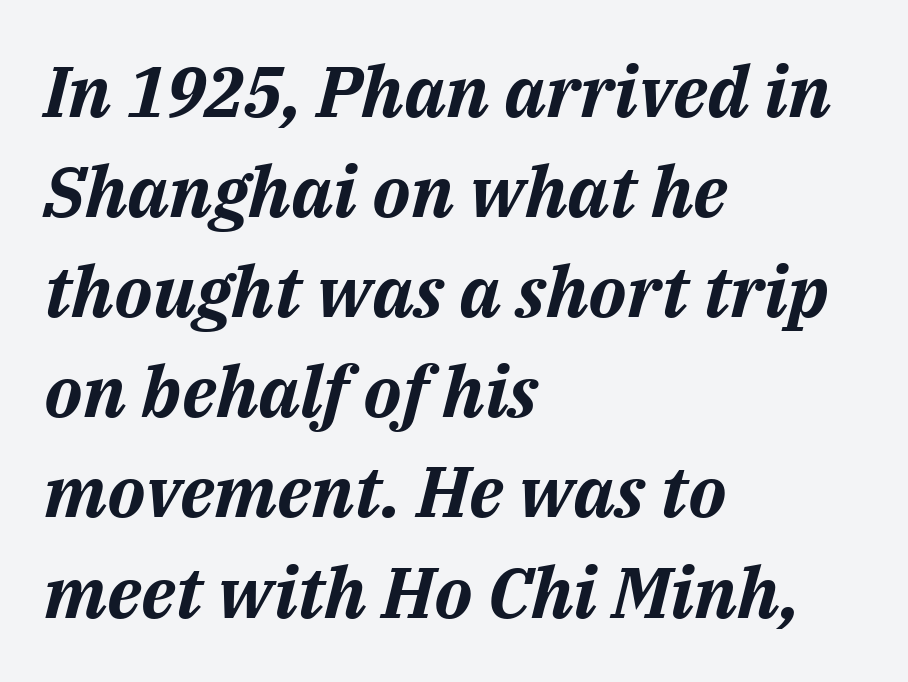
Thick stems and heavy bowls — unmistakably bold. Spacing between characters is what you'd get straight out of the box. Here the designer chose a conventional face with non-uniform glyph widths. The strip under each line holds only bare page.
